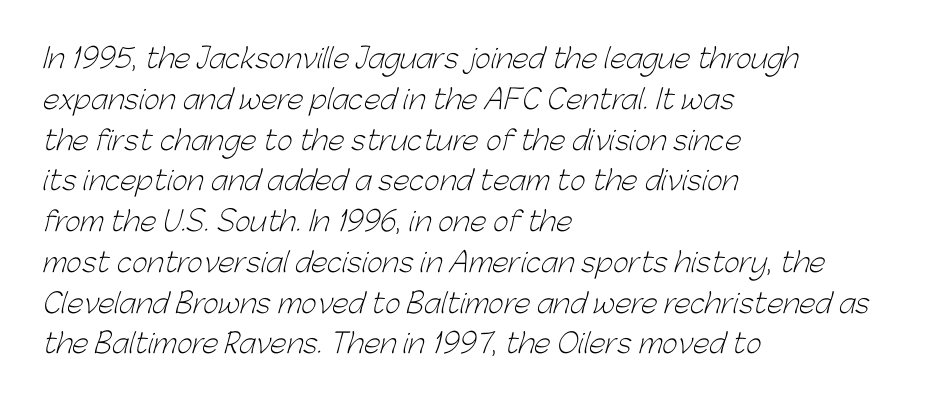
The image shows 27 px text type; set left-aligned, normal line spacing (1.51x), normal letter spacing, not underlined.
